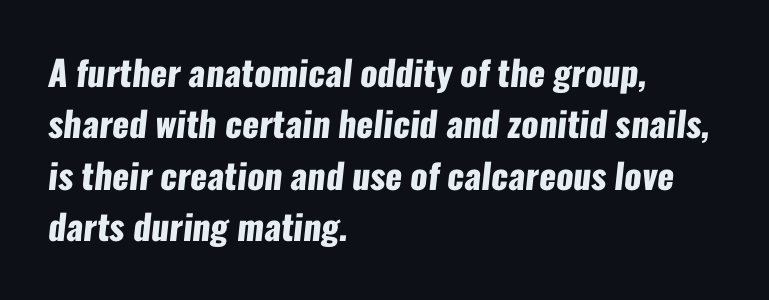
The image shows 35 px heavy, condensed sans-serif type; set left-aligned, normal line spacing (1.47x), normal letter spacing, not underlined; low stroke contrast and a medium x-height.
